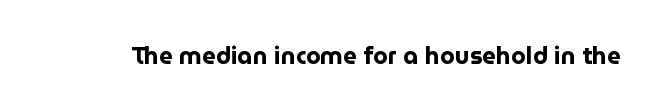
{"italic": "no", "bold": "yes", "underline": "no", "letter_spacing": "normal", "letter_spacing_em": 0.0, "glyph_px": 24}
